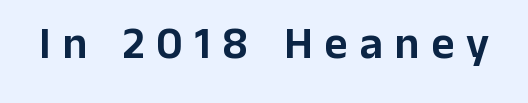
In terms of letterform style, serifs are entirely absent. Posture: straight, roman, zero tilt. Check the space under the baseline: it is left empty. Inter-character spacing is expanded well beyond the font's built-in metrics. The letters advance in unequal steps, a hallmark of proportional type.
